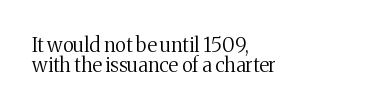
{"italic": "no", "bold": "no", "underline": "no", "align": "left", "line_spacing": "tight", "line_spacing_ratio": 1.0, "letter_spacing": "normal", "letter_spacing_em": 0.0, "glyph_px": 20}
